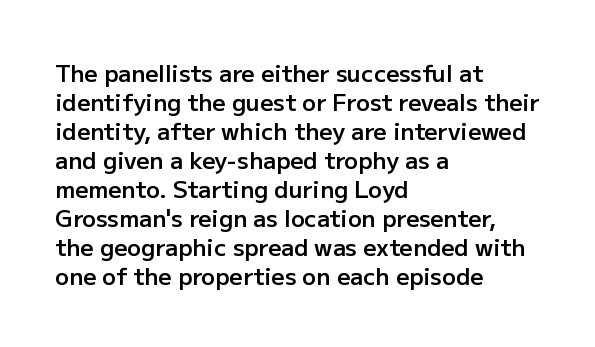
Q: Is the text bold? A: Semi-bold.
Q: Is the text italic (slanted)? A: No, it is upright.
Q: Is the text underlined? A: No.
Q: How is the paragraph aligned? A: Left-aligned.
Q: Is the spacing between letters normal or unusually wide? A: Normal.
Q: Is the spacing between lines tight, normal or loose? A: Normal.
